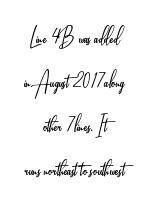
These lines are centered, leaving both edges ragged. Line spacing here is normal. Plain, unruled lines of type. The typeface has the unassuming heft of standard copy or less.
